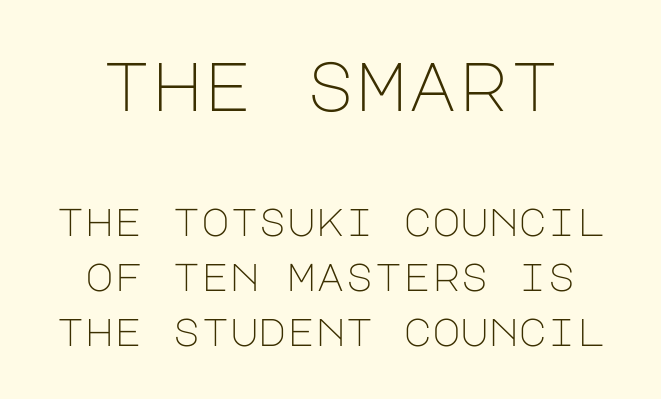
No feet cap the strokes, marking this as sans-serif type. The type is set solid horizontally, with unmodified tracking. This rendering features lettering with no underline. Reading top to bottom, the characters get smaller at the block break. These lines sit exactly where default settings would place them.
